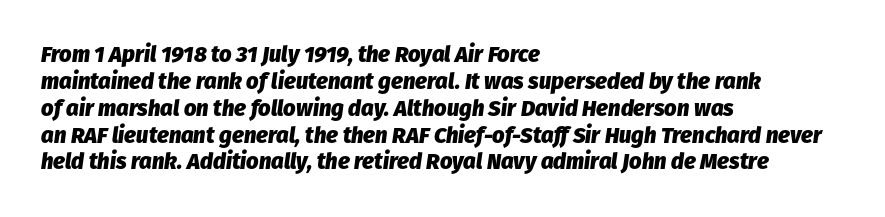
Q: Is the text bold? A: Yes.
Q: Is the text italic (slanted)? A: Yes, it leans right by about 8 degrees.
Q: Is the text underlined? A: No.
Q: How is the paragraph aligned? A: Left-aligned.
Q: Is the spacing between letters normal or unusually wide? A: Normal.
